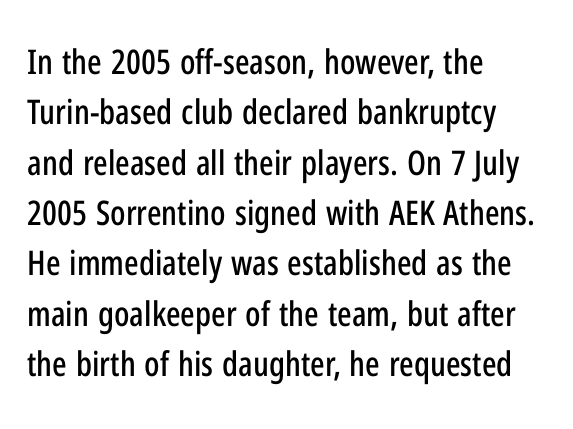
The typeface chosen for these lines omits serifs. This rendering uses left alignment, leaving the right contour irregular. Does the leading feel generous? No, just average. Any mark beneath the type? The region is blank. Observe the ordinary spacing: letters are neighbours, not strangers. Is this a fixed-width face? No — the glyphs have proportional, varying widths.
